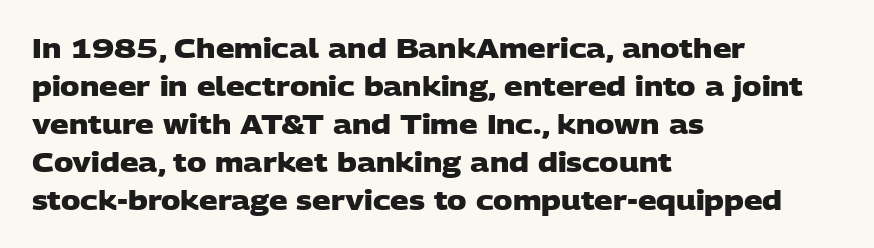
The image shows 26 px bold type; set left-aligned, normal line spacing (1.46x), normal letter spacing, not underlined.
